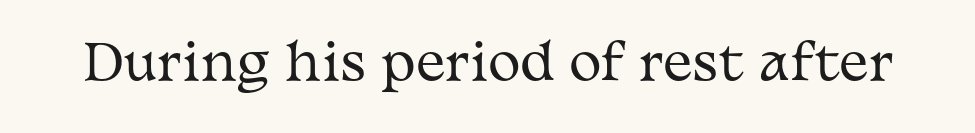
{"serif": "yes", "italic": "no", "bold": "no", "weight": "regular", "width": "wide", "stroke_contrast": "medium", "x_height": "medium", "monospaced": "no", "underline": "no", "letter_spacing": "normal", "letter_spacing_em": 0.0, "glyph_px": 49}
